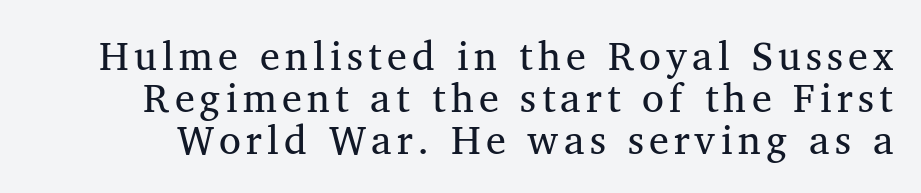
Cramped leading. Style check: upright. Is this a fixed-width face? No — the glyphs have proportional, varying widths. Only glyphs here, with clear space below each row. No letter is thick-stroked: the sample isn't bold.
